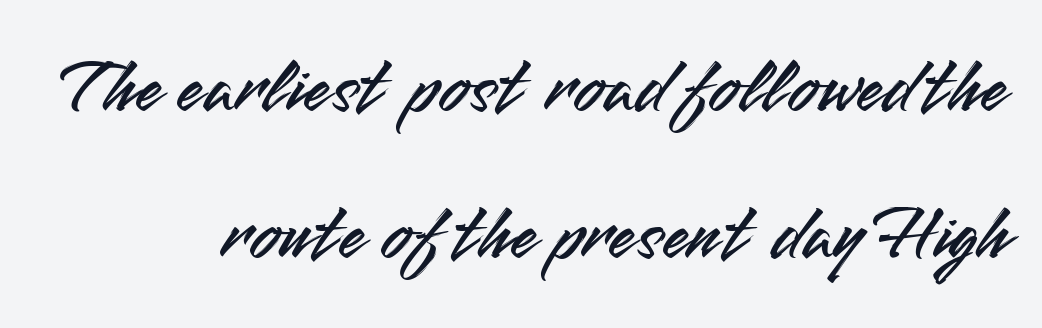
Q: Is the text italic (slanted)? A: Yes.
Q: Is the typeface a serif or a sans-serif typeface? A: Sans-serif.
Q: Is the text underlined? A: No.
Q: How is the paragraph aligned? A: Right-aligned.
Q: Is the spacing between letters normal or unusually wide? A: Normal.
Q: Width (condensed, normal, or wide)? A: Normal.
Q: Stroke contrast? A: Medium.
Q: x-height? A: Small.
Q: Monospaced? A: No.
